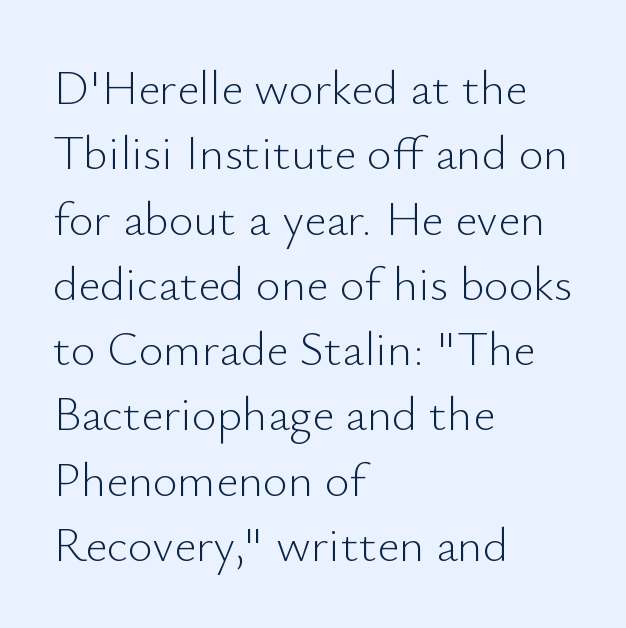
These glyphs show unthickened strokes, regular width or finer. The specimen reads as upright at a glance. Here the designer chose a conventional face with non-uniform glyph widths. Between one letter and the next there's only the usual sliver of space. Check the space under the baseline: it is left empty. These lines are set flush left with a ragged right edge.
